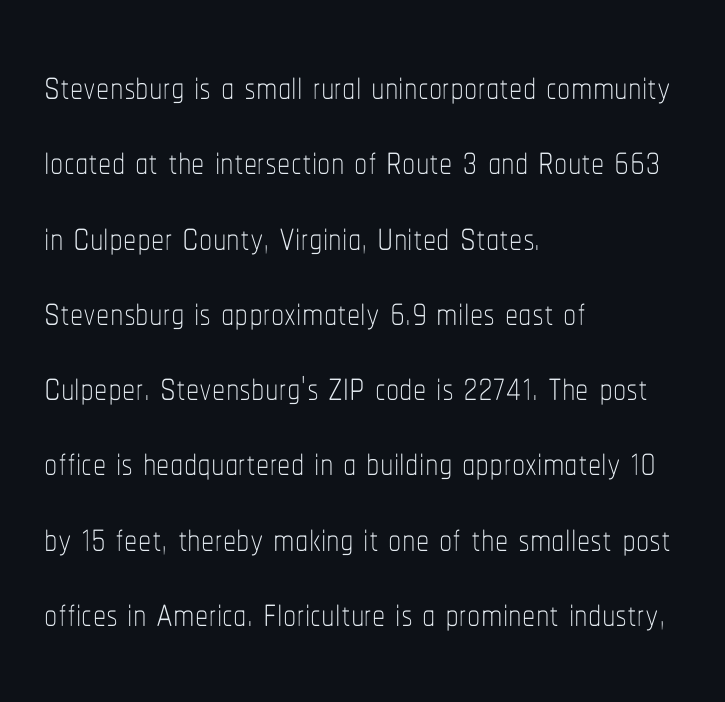
Q: Is the text bold? A: No.
Q: Is the text italic (slanted)? A: No, it is upright.
Q: Is the text underlined? A: No.
Q: How is the paragraph aligned? A: Left-aligned.
Q: Is the spacing between letters normal or unusually wide? A: Normal.
Q: Is the spacing between lines tight, normal or loose? A: Normal.
Q: Width (condensed, normal, or wide)? A: Condensed.
Q: Stroke contrast? A: Low.
Q: x-height? A: Medium.
Q: Monospaced? A: No.
